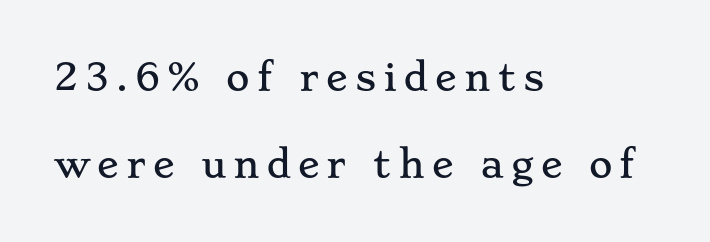
The image shows 36 px wide serif type, upright; set left-aligned, loose line spacing (2.42x), unusually wide letter spacing (+0.2 em), not underlined; low stroke contrast and a small x-height.
